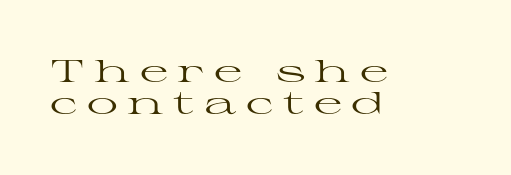
{"serif": "yes", "italic": "no", "bold": "no", "weight": "regular", "width": "wide", "stroke_contrast": "high", "x_height": "medium", "monospaced": "no", "underline": "no", "align": "left", "line_spacing": "tight", "line_spacing_ratio": 1.02, "letter_spacing": "wide", "letter_spacing_em": 0.31, "glyph_px": 31}
